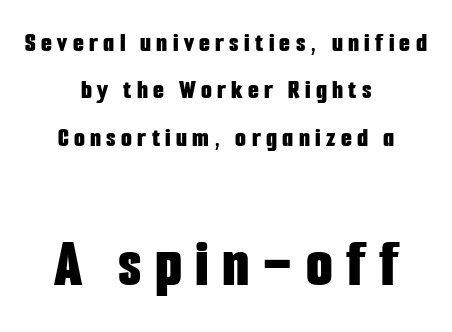
The image shows 69 px bold, condensed sans-serif type, upright; set centered, normal line spacing (1.69x), not underlined; the second (bottom) block is 2.46x larger; low stroke contrast and a medium x-height.
